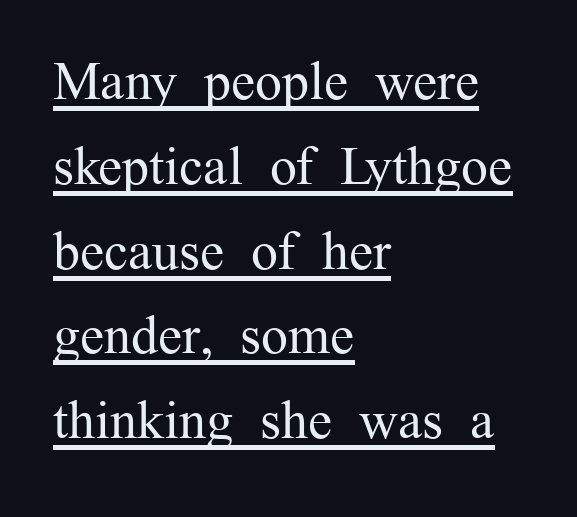
Q: Is the text bold? A: No.
Q: Is the text italic (slanted)? A: No, it is upright.
Q: Is the typeface a serif or a sans-serif typeface? A: Serif.
Q: Is the text underlined? A: Yes.
Q: How is the paragraph aligned? A: Left-aligned.
Q: Is the spacing between letters normal or unusually wide? A: Normal.
Q: Is the spacing between lines tight, normal or loose? A: Normal.
Q: Width (condensed, normal, or wide)? A: Normal.
Q: Stroke contrast? A: Medium.
Q: x-height? A: Medium.
Q: Monospaced? A: No.
